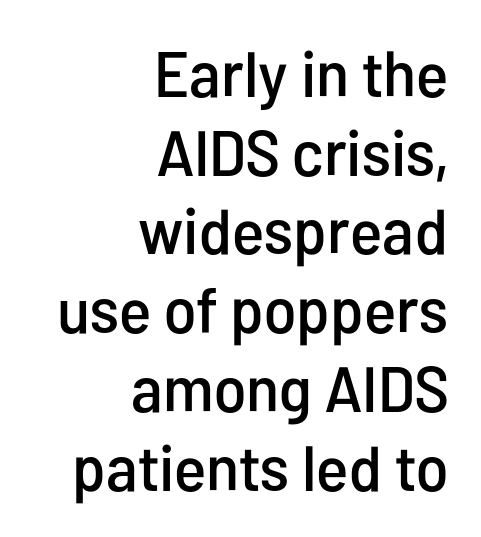
{"serif": "no", "italic": "no", "width": "condensed", "stroke_contrast": "low", "x_height": "medium", "monospaced": "no", "underline": "no", "align": "right", "line_spacing_ratio": 1.23, "letter_spacing": "normal", "letter_spacing_em": 0.0, "glyph_px": 64}
